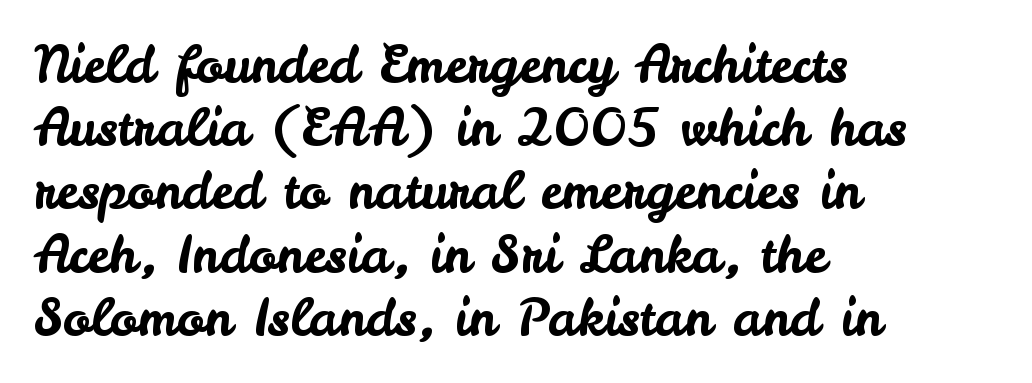
The type family on display is of the sans-serif kind. The tracking reads as untouched default to a designer's eye. The lines are quadded left. The letters advance in unequal steps, a hallmark of proportional type. Letters rest on an invisible, unmarked baseline.
